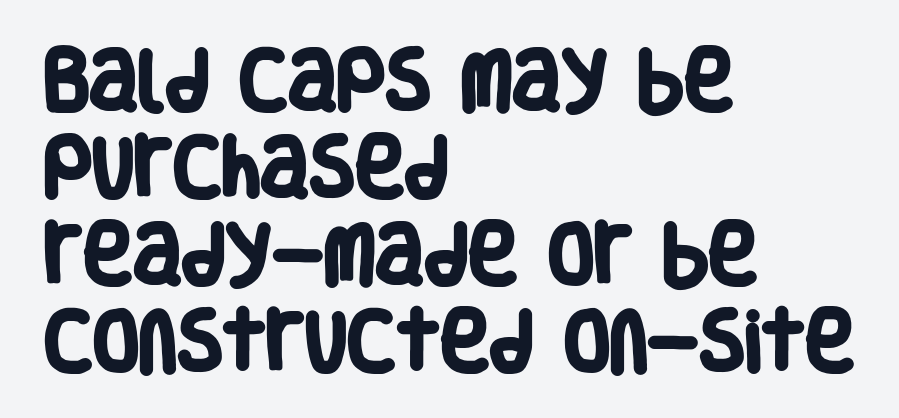
Q: Is the text bold? A: Yes.
Q: Is the typeface a serif or a sans-serif typeface? A: Sans-serif.
Q: Is the text underlined? A: No.
Q: How is the paragraph aligned? A: Left-aligned.
Q: Is the spacing between letters normal or unusually wide? A: Normal.
Q: Is the spacing between lines tight, normal or loose? A: Normal.
Q: Width (condensed, normal, or wide)? A: Condensed.
Q: Stroke contrast? A: Low.
Q: x-height? A: Large.
Q: Monospaced? A: No.
